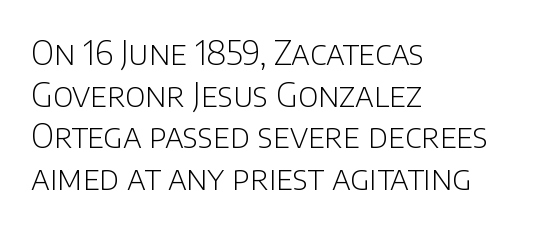
The type sits square on the baseline with zero lean. The passage shown has conventional tracking throughout. The strip under each line holds only bare page. Teacher's note: observe the even left margin — that is flush-left alignment.
